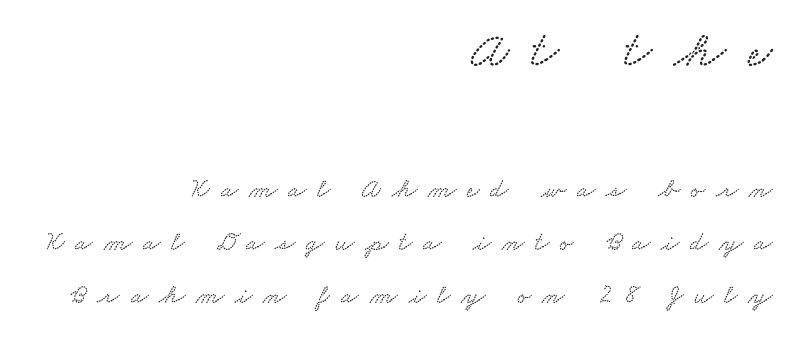
{"width": "wide", "stroke_contrast": "low", "x_height": "small", "monospaced": "no", "underline": "no", "align": "right", "line_spacing": "loose", "line_spacing_ratio": 2.03, "letter_spacing": "wide", "letter_spacing_em": 0.42, "larger_block": "first", "size_ratio": 2.04, "glyph_px": 53}
